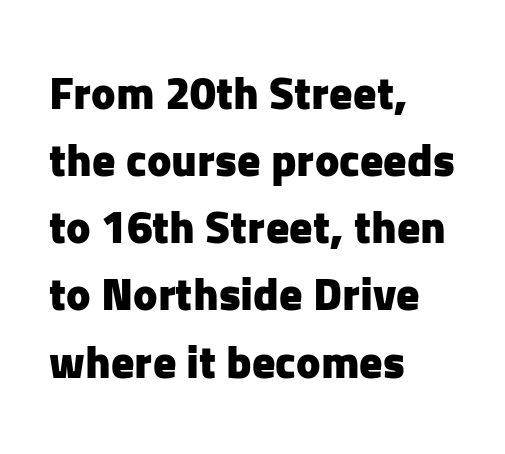
A dark, heavy texture on the line: the type is bold. The ragged edge is on the right, which tells us the setting is flush left. In terms of letterspacing, this is plain default setting. The rendering shows plain stroke endings on the letterforms — a sans-serif design.
